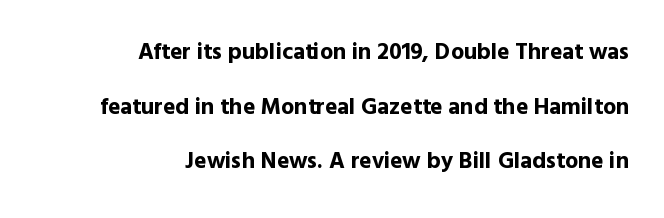
The image shows 23 px bold type, upright; set right-aligned, loose line spacing (2.38x), normal letter spacing, not underlined.
